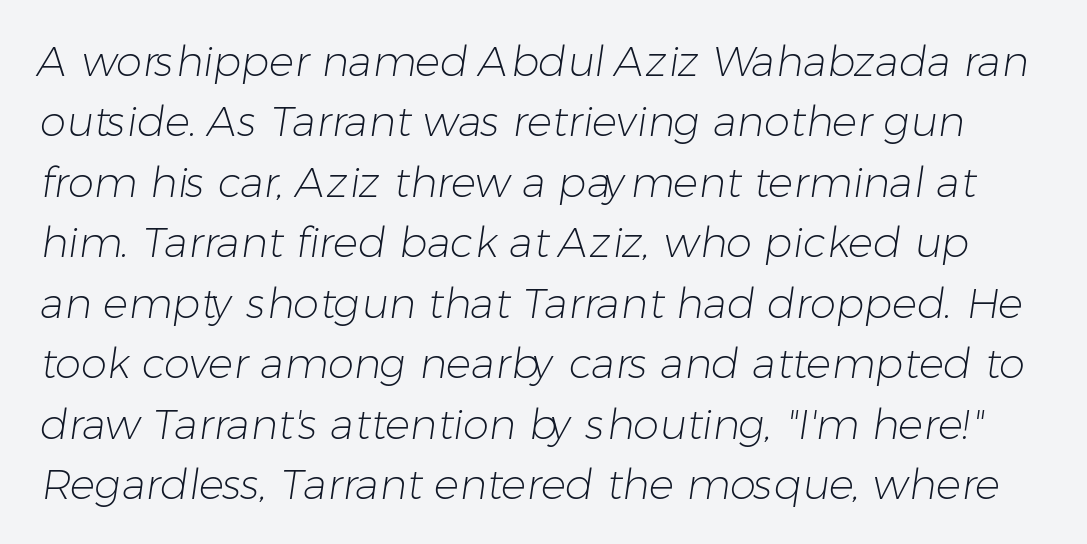
{"serif": "no", "bold": "no", "weight": "light", "width": "normal", "stroke_contrast": "low", "x_height": "medium", "monospaced": "no", "underline": "no", "line_spacing": "normal", "line_spacing_ratio": 1.44, "letter_spacing": "normal", "letter_spacing_em": 0.0, "glyph_px": 42}
